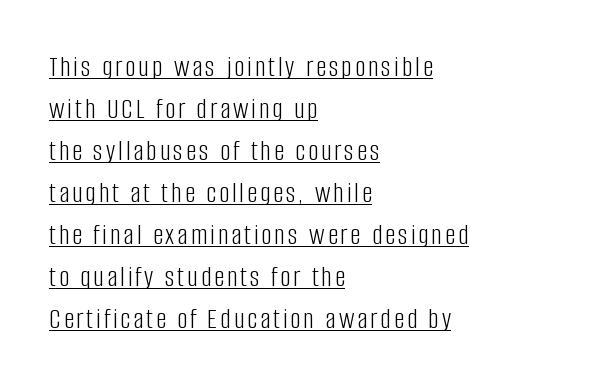
{"serif": "no", "italic": "no", "bold": "no", "weight": "light", "width": "condensed", "stroke_contrast": "low", "x_height": "large", "monospaced": "no", "underline": "yes", "align": "left", "line_spacing": "normal", "line_spacing_ratio": 1.45, "glyph_px": 29}
